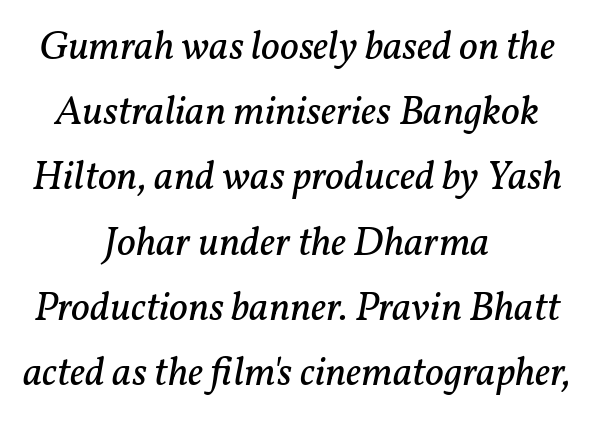
Honestly, the row spacing looks completely unremarkable. It's the slanting kind of type. The rag falls on both sides of this text block equally. This is not heavy type; no bold has been used. Descenders are the only things crossing below the line.
